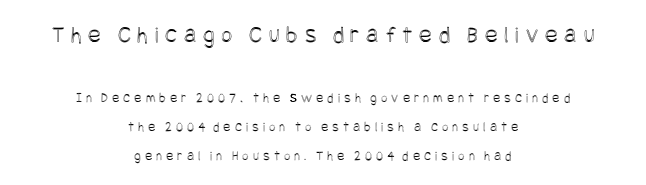
Q: Is the text italic (slanted)? A: No, it is upright.
Q: Is the text underlined? A: No.
Q: How is the paragraph aligned? A: Centered.
Q: Is the spacing between letters normal or unusually wide? A: Unusually wide.
Q: Is the spacing between lines tight, normal or loose? A: Loose.
Q: Which block of text is set in a larger size, the first (top) or the second (bottom)? A: The first (top) one.
